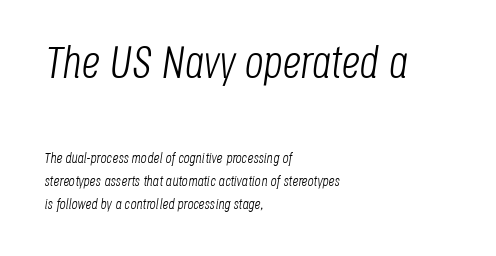
The image shows 46 px light, condensed type, italic (leaning right); set left-aligned, normal line spacing (1.54x), normal letter spacing, not underlined; the first (top) block is 3.07x larger; low stroke contrast and a large x-height.
